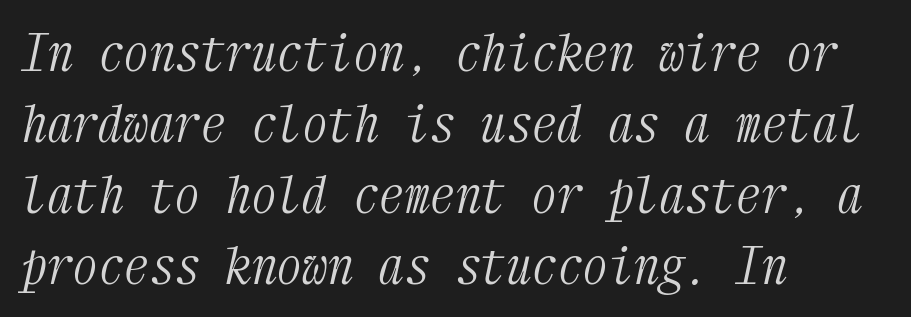
The image shows 51 px light, condensed serif type, italic (leaning right), monospaced; set left-aligned, normal line spacing (1.39x), normal letter spacing, not underlined; medium stroke contrast and a medium x-height.
